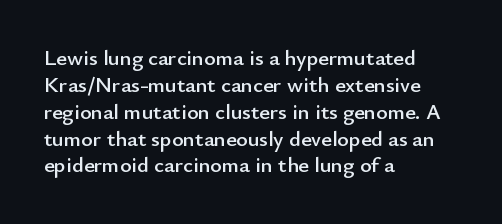
{"italic": "no", "underline": "no", "align": "left", "line_spacing_ratio": 1.22, "letter_spacing": "normal", "letter_spacing_em": 0.0, "glyph_px": 22}
